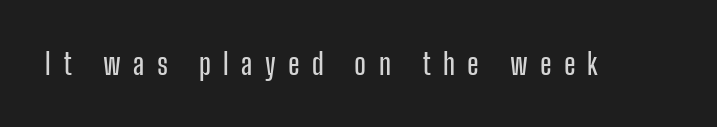
Q: Is the text italic (slanted)? A: No, it is upright.
Q: Is the typeface a serif or a sans-serif typeface? A: Sans-serif.
Q: Is the text underlined? A: No.
Q: Is the spacing between letters normal or unusually wide? A: Unusually wide.
Q: Width (condensed, normal, or wide)? A: Condensed.
Q: Stroke contrast? A: Low.
Q: x-height? A: Medium.
Q: Monospaced? A: No.
